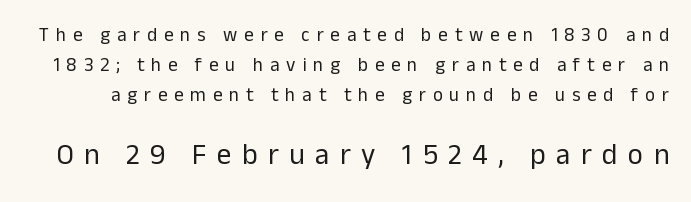
The image shows 29 px regular-weight sans-serif type, upright; set normal line spacing (1.57x), unusually wide letter spacing (+0.36 em), not underlined; the second (bottom) block is 1.53x larger; low stroke contrast and a medium x-height.
